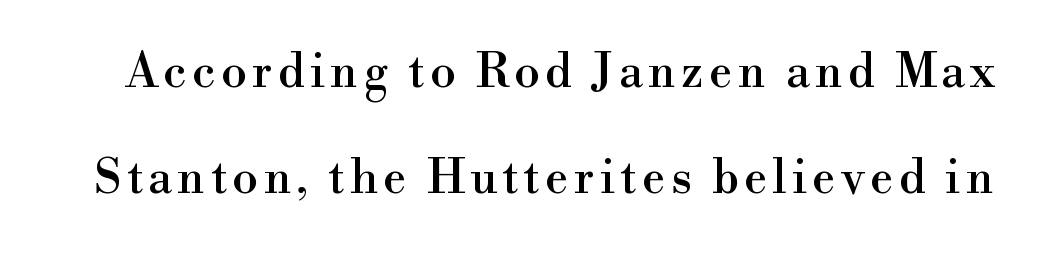
{"serif": "yes", "italic": "no", "width": "normal", "stroke_contrast": "high", "x_height": "small", "monospaced": "no", "underline": "no", "line_spacing": "loose", "line_spacing_ratio": 2.26, "glyph_px": 47}
